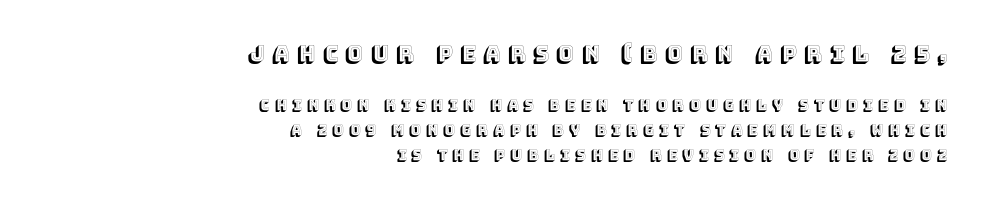
The image shows 21 px text type, upright; set right-aligned, line spacing 1.81x, unusually wide letter spacing (+0.36 em), not underlined; the first (top) block is 1.5x larger.
